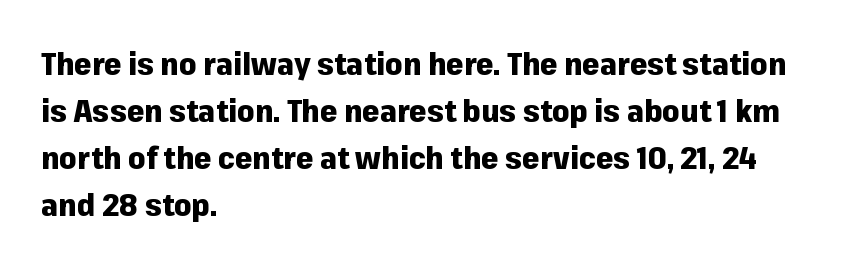
Q: Is the text bold? A: Yes.
Q: Is the text italic (slanted)? A: No, it is upright.
Q: Is the typeface a serif or a sans-serif typeface? A: Sans-serif.
Q: Is the text underlined? A: No.
Q: How is the paragraph aligned? A: Left-aligned.
Q: Is the spacing between letters normal or unusually wide? A: Normal.
Q: Is the spacing between lines tight, normal or loose? A: Normal.
Q: Width (condensed, normal, or wide)? A: Normal.
Q: Stroke contrast? A: Low.
Q: x-height? A: Medium.
Q: Monospaced? A: No.
